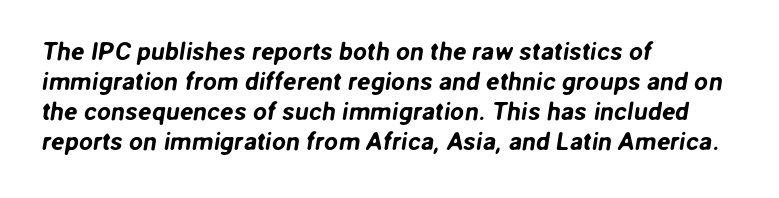
{"underline": "no", "align": "left", "line_spacing_ratio": 1.2, "letter_spacing": "normal", "letter_spacing_em": 0.0, "glyph_px": 25}
